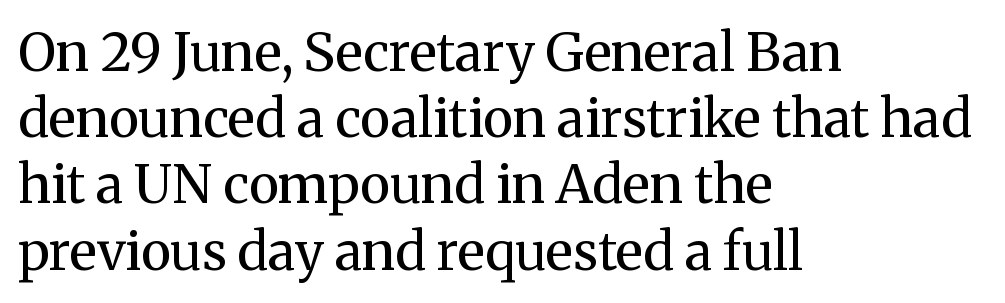
The image shows 53 px regular-weight serif type, upright; set left-aligned, normal line spacing (1.25x), normal letter spacing, not underlined; medium stroke contrast and a medium x-height.
